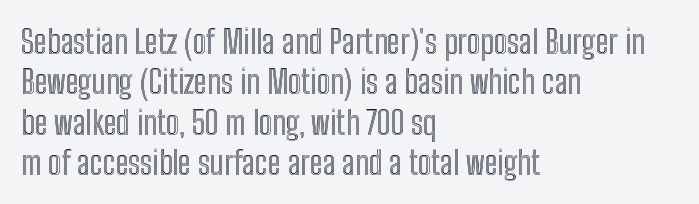
{"italic": "no", "width": "condensed", "x_height": "medium", "monospaced": "no", "underline": "no", "align": "left", "line_spacing_ratio": 1.22, "letter_spacing": "normal", "letter_spacing_em": 0.0, "glyph_px": 33}
